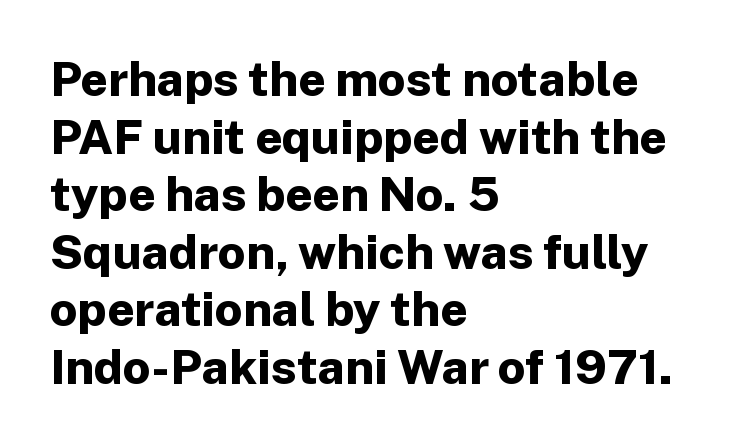
Q: Is the text bold? A: Yes.
Q: Is the text italic (slanted)? A: No, it is upright.
Q: Is the typeface a serif or a sans-serif typeface? A: Sans-serif.
Q: Is the text underlined? A: No.
Q: How is the paragraph aligned? A: Left-aligned.
Q: Is the spacing between letters normal or unusually wide? A: Normal.
Q: Width (condensed, normal, or wide)? A: Normal.
Q: Stroke contrast? A: Low.
Q: x-height? A: Medium.
Q: Monospaced? A: No.
